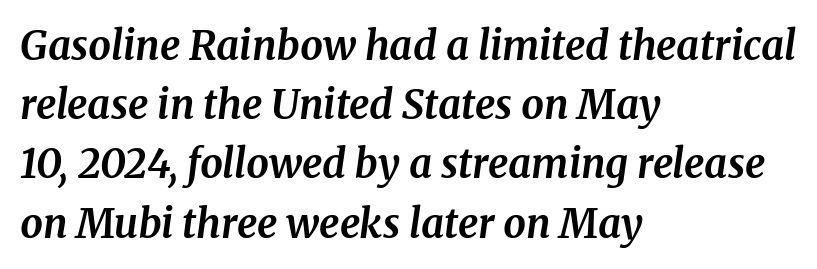
Does the lettering tilt? It does — this is italic. A typesetter would call this zero additional tracking. The rendering anchors every line to the left-hand side. Type style note: has serifs. Heavy, bold letterforms.
